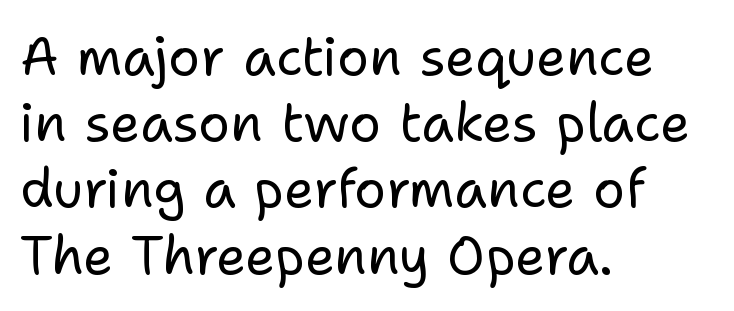
{"serif": "no", "italic": "no", "bold": "no", "weight": "regular", "width": "normal", "stroke_contrast": "low", "x_height": "medium", "monospaced": "no", "underline": "no", "align": "left", "line_spacing": "normal", "line_spacing_ratio": 1.25, "letter_spacing": "normal", "letter_spacing_em": 0.0, "glyph_px": 53}
